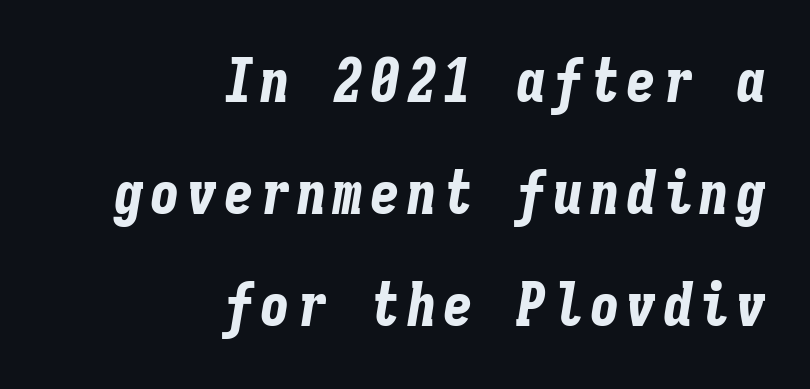
The image shows 60 px bold, condensed type, italic (leaning right), monospaced; set right-aligned, line spacing 1.87x, not underlined; low stroke contrast and a medium x-height.
